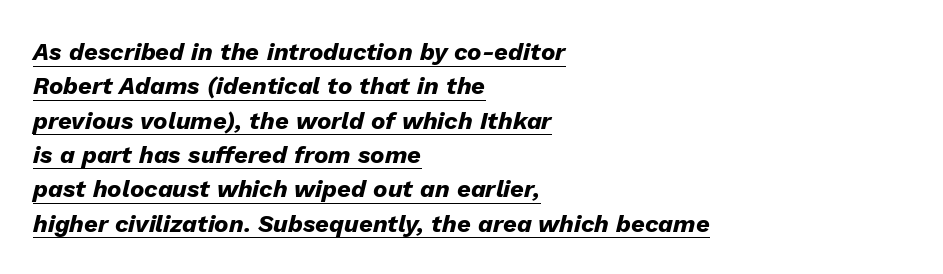
Line starts are locked; line ends wander. Does extra space separate the letters? No, they use regular spacing. In terms of posture, this sample is oblique. The passage shown is emphatically bold. This sample carries an underscore along the baseline area.
